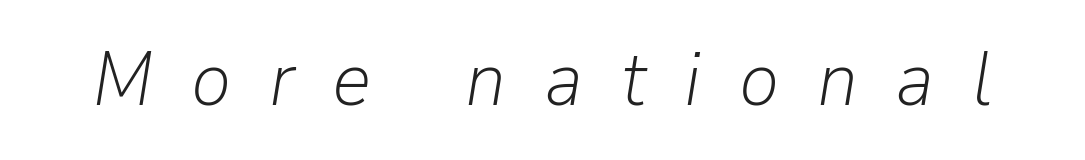
The image shows 77 px light type, italic (leaning right); set unusually wide letter spacing (+0.49 em), not underlined; low stroke contrast and a medium x-height.
